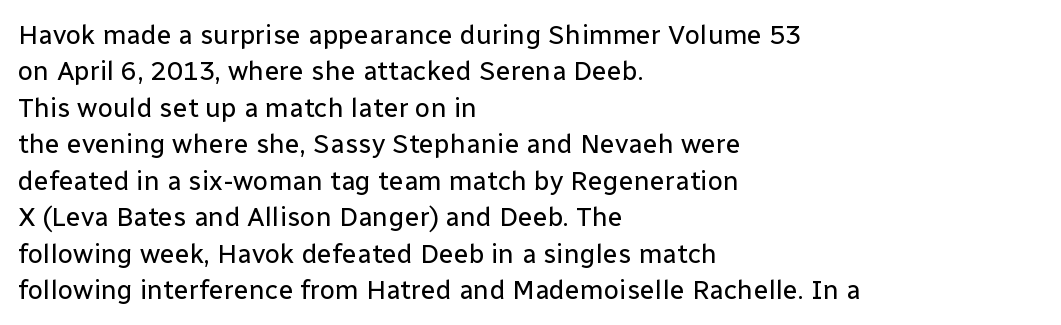
The image shows 27 px text type, upright; set left-aligned, normal line spacing (1.35x), normal letter spacing, not underlined.
